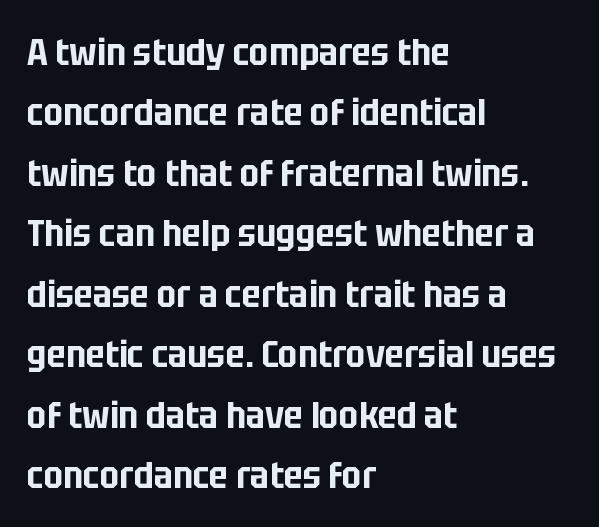
Check under the words: just untouched page. These lines stack with their left ends in a neat column. Nope, not italic — everything's standing straight. Think of a printed novel: that variable character pitch is what you see here. The space between consecutive lines is moderate. No extra tracking has been applied to these lines.
